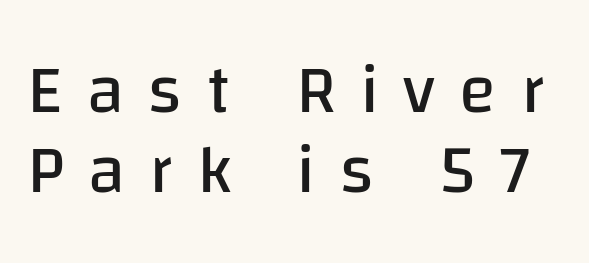
Q: Is the text bold? A: No.
Q: Is the text italic (slanted)? A: No, it is upright.
Q: Is the typeface a serif or a sans-serif typeface? A: Sans-serif.
Q: Is the text underlined? A: No.
Q: Is the spacing between letters normal or unusually wide? A: Unusually wide.
Q: Width (condensed, normal, or wide)? A: Normal.
Q: Stroke contrast? A: Low.
Q: x-height? A: Large.
Q: Monospaced? A: No.
